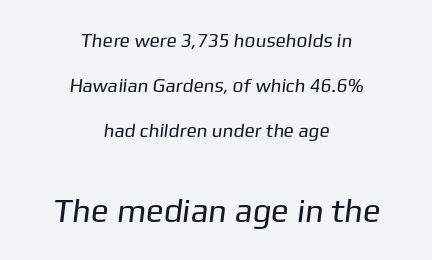
Q: Is the text bold? A: No.
Q: Is the typeface a serif or a sans-serif typeface? A: Sans-serif.
Q: Is the text underlined? A: No.
Q: How is the paragraph aligned? A: Centered.
Q: Is the spacing between letters normal or unusually wide? A: Normal.
Q: Is the spacing between lines tight, normal or loose? A: Loose.
Q: Which block of text is set in a larger size, the first (top) or the second (bottom)? A: The second (bottom) one.
Q: Width (condensed, normal, or wide)? A: Normal.
Q: Stroke contrast? A: Low.
Q: x-height? A: Medium.
Q: Monospaced? A: No.
